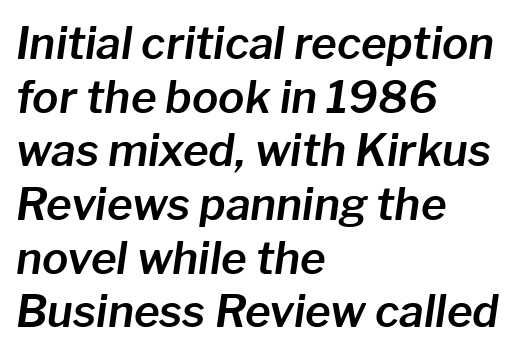
{"italic": "yes", "lean": "right", "slant_degrees": 8, "width": "normal", "stroke_contrast": "low", "x_height": "medium", "monospaced": "no", "underline": "no", "align": "left", "line_spacing_ratio": 1.22, "letter_spacing": "normal", "letter_spacing_em": 0.0, "glyph_px": 44}
